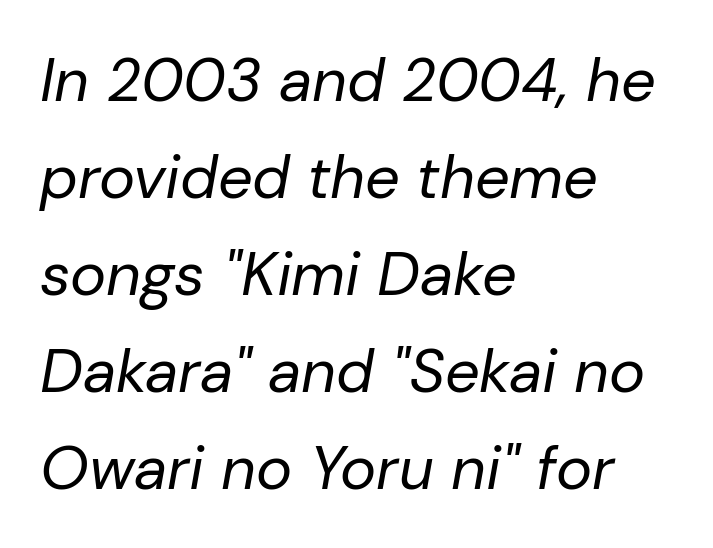
The lines in this sample share a left origin and differ only in where they stop. Italic? Definitely — the glyphs are oblique. Note the varied advance widths — an 'i' is clearly narrower than an 'm'. Vertically, the passage feels balanced, rows spaced as you'd expect. Quick note: underline off.
